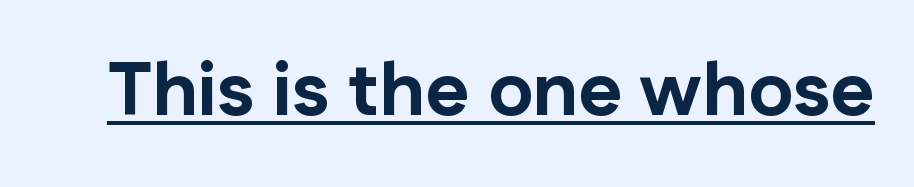
Q: Is the text bold? A: Yes.
Q: Is the text italic (slanted)? A: No, it is upright.
Q: Is the typeface a serif or a sans-serif typeface? A: Sans-serif.
Q: Is the text underlined? A: Yes.
Q: Is the spacing between letters normal or unusually wide? A: Normal.
Q: Width (condensed, normal, or wide)? A: Normal.
Q: Stroke contrast? A: Low.
Q: x-height? A: Medium.
Q: Monospaced? A: No.
